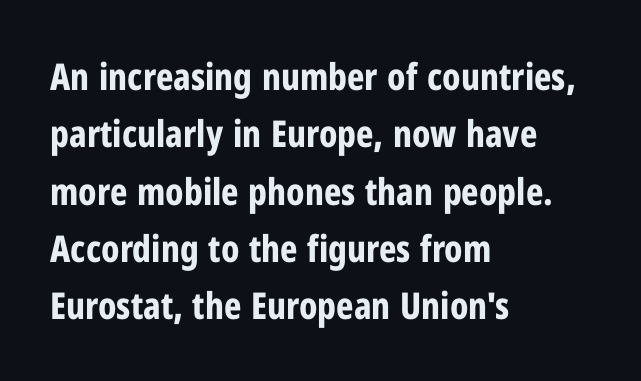
In terms of weight, the rendering is a true, heavy bold. Tracking value appears to be zero — textbook default spacing. The text block is weighted toward the left margin, trailing off unevenly rightward. Whoever set this chose a conventional vertical rhythm. The lettering stays uniformly vertical, giving the passage a roman look.
